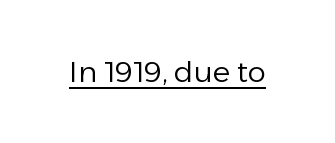
The image shows 29 px regular-weight sans-serif type, upright; set normal letter spacing, underlined; low stroke contrast and a medium x-height.
